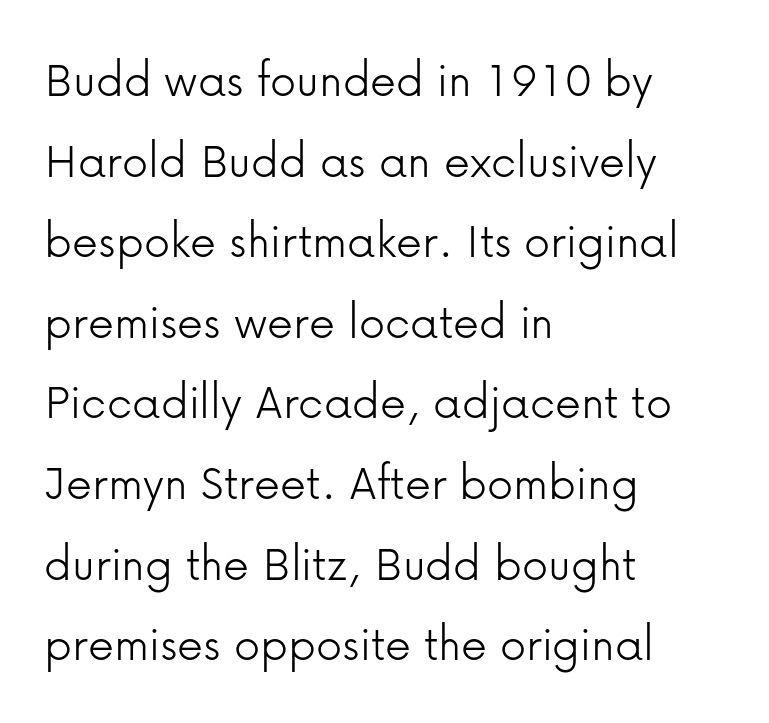
The image shows 52 px light sans-serif type, upright; set left-aligned, normal line spacing (1.55x), normal letter spacing, not underlined; low stroke contrast and a medium x-height.
